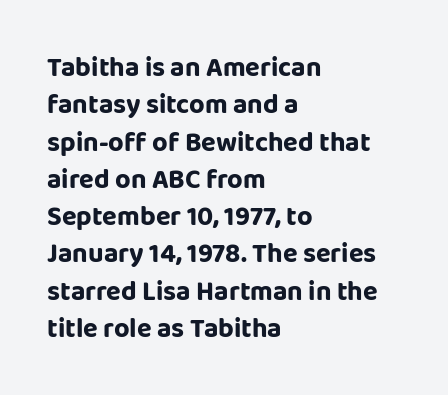
Q: Is the text bold? A: Yes.
Q: Is the text italic (slanted)? A: No, it is upright.
Q: Is the text underlined? A: No.
Q: How is the paragraph aligned? A: Left-aligned.
Q: Is the spacing between letters normal or unusually wide? A: Normal.
Q: Is the spacing between lines tight, normal or loose? A: Normal.
